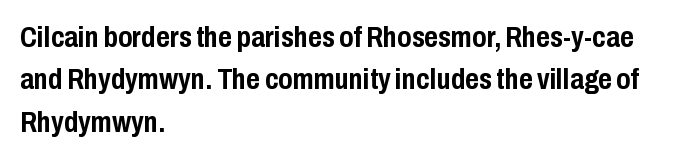
These lines are set flush left with a ragged right edge. The face used here is a sans, in the tradition of grotesques and geometrics. The face used here is proportionally spaced, like ordinary book or web type. The characters look thick and weighty, a clear bold.
